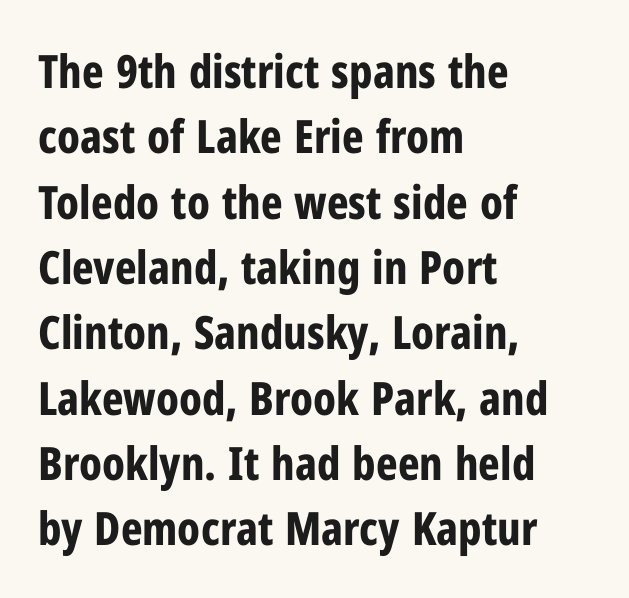
{"serif": "no", "italic": "no", "bold": "yes", "weight": "bold", "width": "condensed", "stroke_contrast": "low", "x_height": "medium", "monospaced": "no", "underline": "no", "align": "left", "line_spacing": "normal", "line_spacing_ratio": 1.42, "letter_spacing": "normal", "letter_spacing_em": 0.0, "glyph_px": 46}
